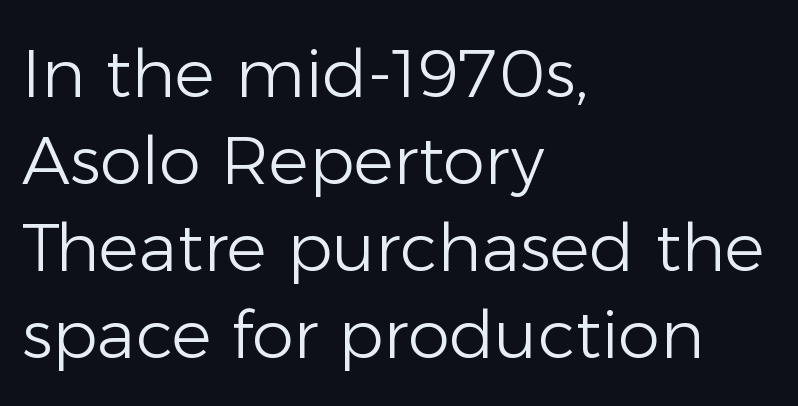
Q: Is the text bold? A: No.
Q: Is the text italic (slanted)? A: No, it is upright.
Q: Is the typeface a serif or a sans-serif typeface? A: Sans-serif.
Q: Is the text underlined? A: No.
Q: How is the paragraph aligned? A: Left-aligned.
Q: Is the spacing between letters normal or unusually wide? A: Normal.
Q: Is the spacing between lines tight, normal or loose? A: Normal.
Q: Width (condensed, normal, or wide)? A: Normal.
Q: Stroke contrast? A: Low.
Q: x-height? A: Medium.
Q: Monospaced? A: No.
